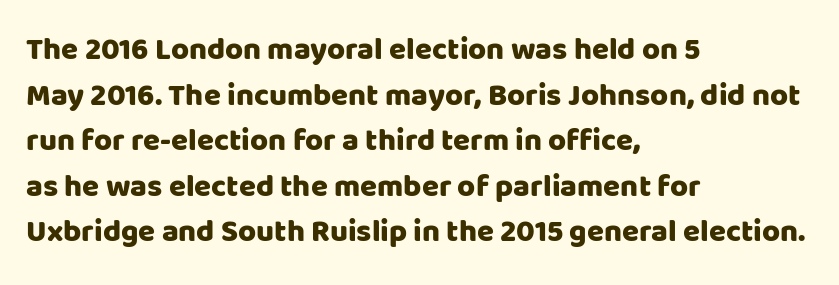
{"serif": "no", "italic": "no", "width": "normal", "stroke_contrast": "low", "x_height": "large", "monospaced": "no", "underline": "no", "align": "left", "line_spacing": "normal", "line_spacing_ratio": 1.47, "letter_spacing": "normal", "letter_spacing_em": 0.0, "glyph_px": 31}
